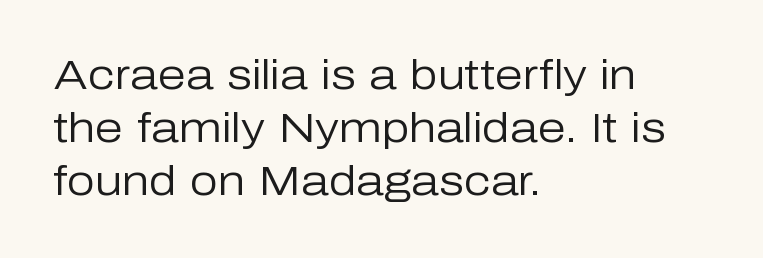
Q: Is the text bold? A: No.
Q: Is the text italic (slanted)? A: No, it is upright.
Q: Is the typeface a serif or a sans-serif typeface? A: Sans-serif.
Q: Is the text underlined? A: No.
Q: How is the paragraph aligned? A: Left-aligned.
Q: Is the spacing between letters normal or unusually wide? A: Normal.
Q: Is the spacing between lines tight, normal or loose? A: Normal.
Q: Width (condensed, normal, or wide)? A: Normal.
Q: Stroke contrast? A: Low.
Q: x-height? A: Medium.
Q: Monospaced? A: No.
